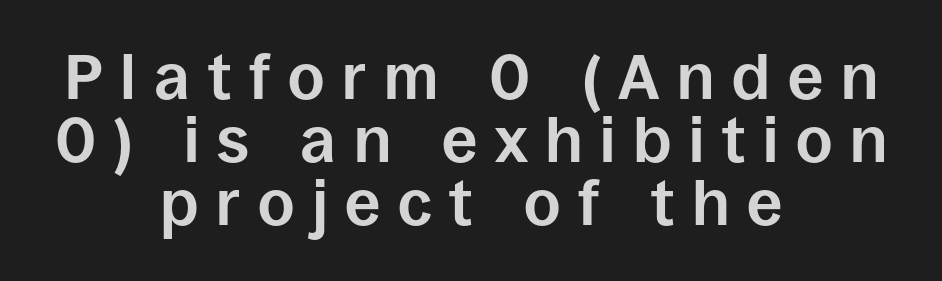
{"serif": "no", "italic": "no", "bold": "yes", "weight": "bold", "width": "normal", "stroke_contrast": "low", "x_height": "large", "monospaced": "no", "underline": "no", "align": "center", "line_spacing": "tight", "line_spacing_ratio": 1.0, "letter_spacing": "wide", "letter_spacing_em": 0.28, "glyph_px": 63}
